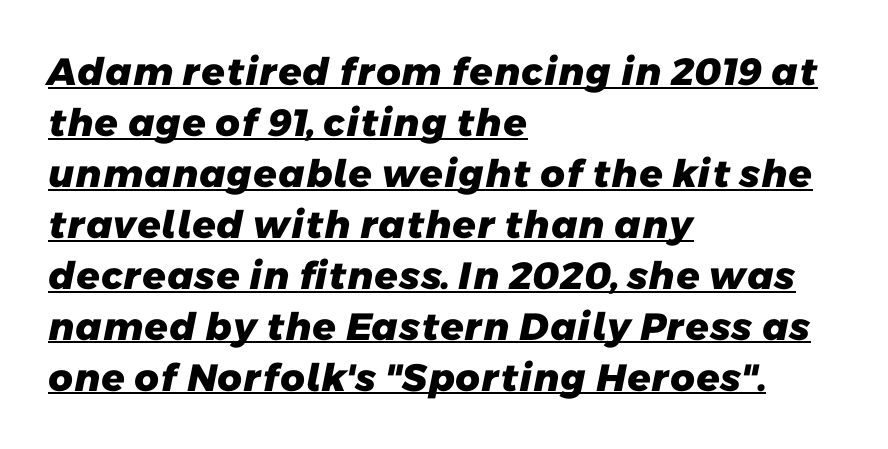
The letters advance in unequal steps, a hallmark of proportional type. Regarding leading, the lines here are spaced in the standard way. This is underlined copy, the kind a proofreader might mark for attention. The typesetter chose a ragged-right arrangement here. Heavy, bold letterforms. Look at the bottom of the vertical strokes: they stop flat, with no serifs.
